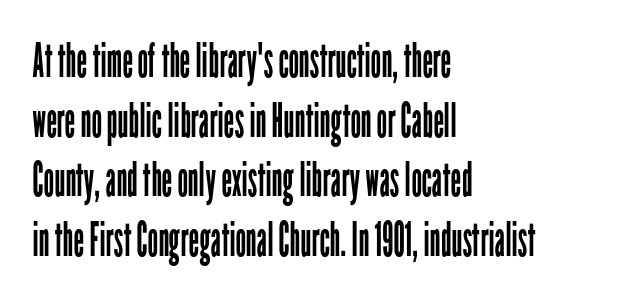
Letterform terminals end flat and unadorned throughout the passage. This sample has the flowing, uneven cadence of proportional lettering. Type without underlining. The gaps between neighbouring characters are ordinary and unremarkable. Unbolded letterforms with no extra heft.
